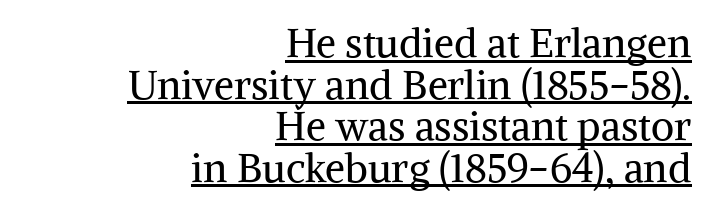
Q: Is the text bold? A: No.
Q: Is the text italic (slanted)? A: No, it is upright.
Q: Is the typeface a serif or a sans-serif typeface? A: Serif.
Q: Is the text underlined? A: Yes.
Q: How is the paragraph aligned? A: Right-aligned.
Q: Is the spacing between letters normal or unusually wide? A: Normal.
Q: Is the spacing between lines tight, normal or loose? A: Tight.
Q: Width (condensed, normal, or wide)? A: Normal.
Q: Stroke contrast? A: Medium.
Q: x-height? A: Medium.
Q: Monospaced? A: No.
